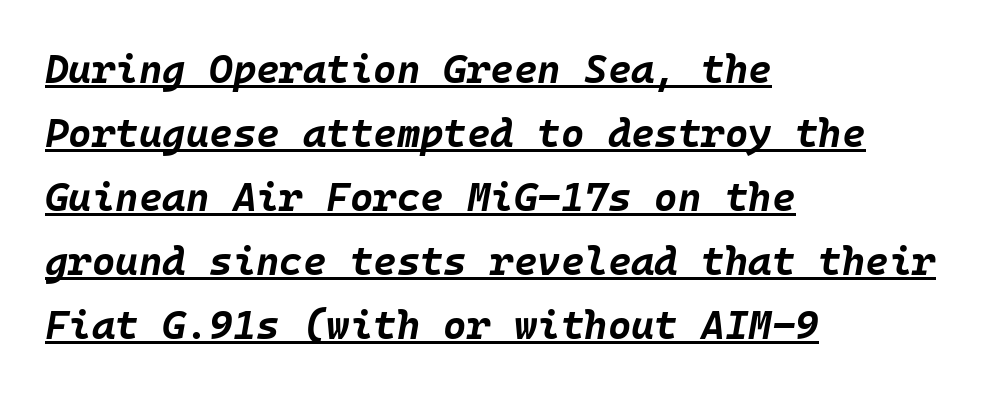
{"italic": "yes", "lean": "right", "slant_degrees": 10, "bold": "yes", "weight": "bold", "width": "normal", "stroke_contrast": "low", "x_height": "large", "underline": "yes", "align": "left", "line_spacing": "normal", "line_spacing_ratio": 1.6, "letter_spacing": "normal", "letter_spacing_em": 0.0, "glyph_px": 40}
